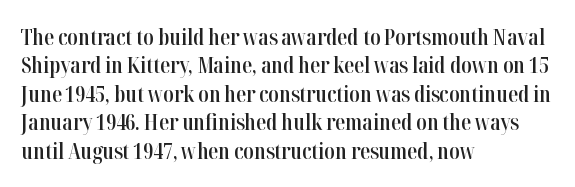
Tall strokes in this sample are plumb rather than angled. Caption: multi-line text, flush left, ragged right. Underline: absent. No extra tracking has been applied to these lines. The passage shown stacks its lines at a standard gap.
